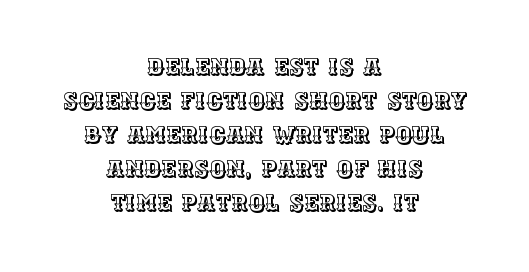
Teacher's note: observe the equal gaps on both sides — that is centered alignment. Type without underlining. The rendering keeps characters at their native spacing. The font's upright variant was chosen for this text. The passage shown stacks its lines at a standard gap.
